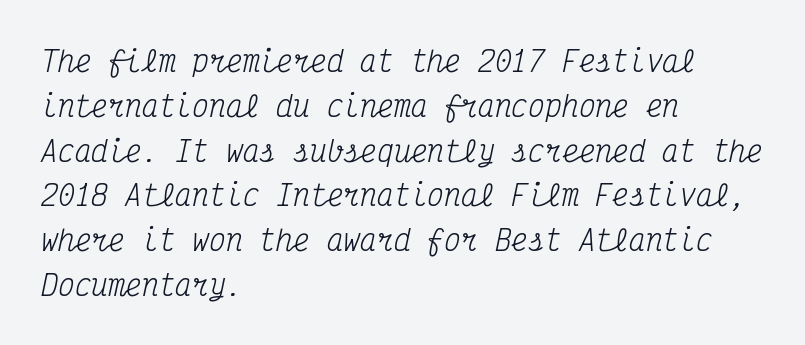
The image shows 28 px regular-weight, condensed serif type, italic (leaning right), monospaced; set left-aligned, normal line spacing (1.6x), normal letter spacing, not underlined; medium stroke contrast and a medium x-height.
